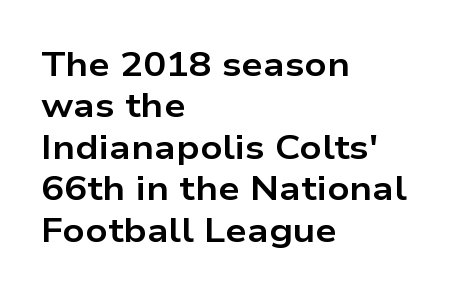
Q: Is the text bold? A: Yes.
Q: Is the text italic (slanted)? A: No, it is upright.
Q: Is the typeface a serif or a sans-serif typeface? A: Sans-serif.
Q: Is the text underlined? A: No.
Q: How is the paragraph aligned? A: Left-aligned.
Q: Is the spacing between letters normal or unusually wide? A: Normal.
Q: Width (condensed, normal, or wide)? A: Wide.
Q: Stroke contrast? A: Low.
Q: x-height? A: Medium.
Q: Monospaced? A: No.
